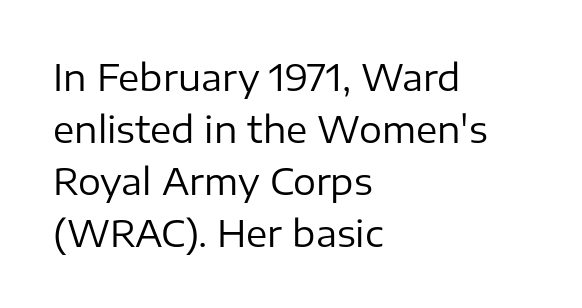
Just letters on the line, the space beneath them empty. Teacher's note: observe the even left margin — that is flush-left alignment. The line texture is even and compact thanks to regular tracking. This block has exactly the height ordinary leading produces. Is the type heavy? It reads as light-to-regular instead. The font's upright variant was chosen for this text.
